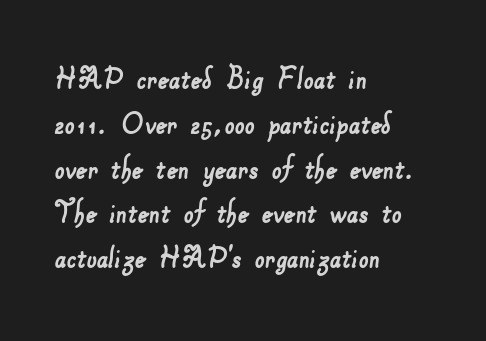
In terms of letterform style, serifs are entirely absent. Is the block centered? No — it sits flush against the left margin. The specimen omits any rule beneath the text block's lines. Baseline-to-baseline distance is the conventional proportion of letter height. Words appear dense and cohesive because spacing is normal. Looks like regular typesetting: each glyph gets only the width it needs.
